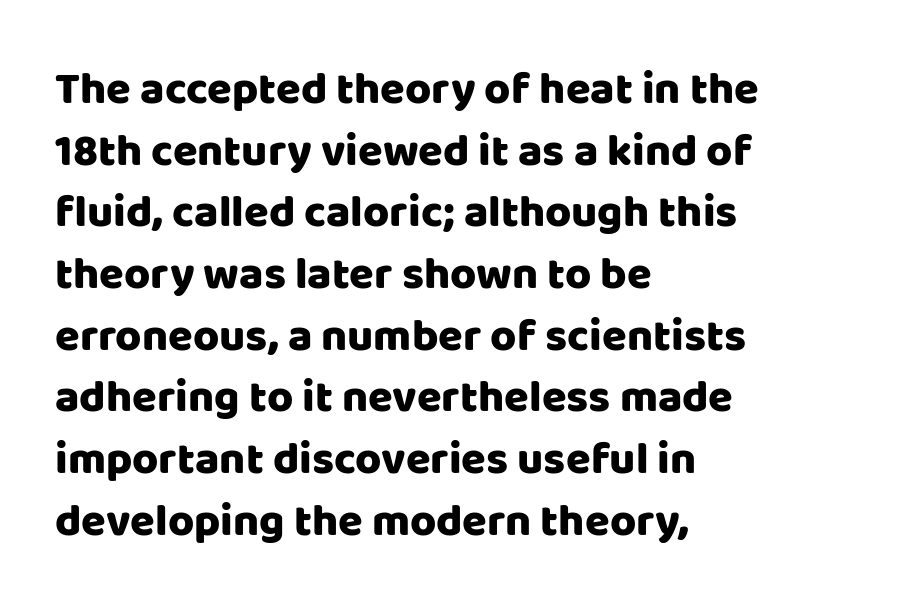
Note: no serifs on the glyphs. Is there much room between lines? A standard amount, neither cramped nor airy. The tracking reads as untouched default to a designer's eye. Unmarked baselines from the first word to the last.
